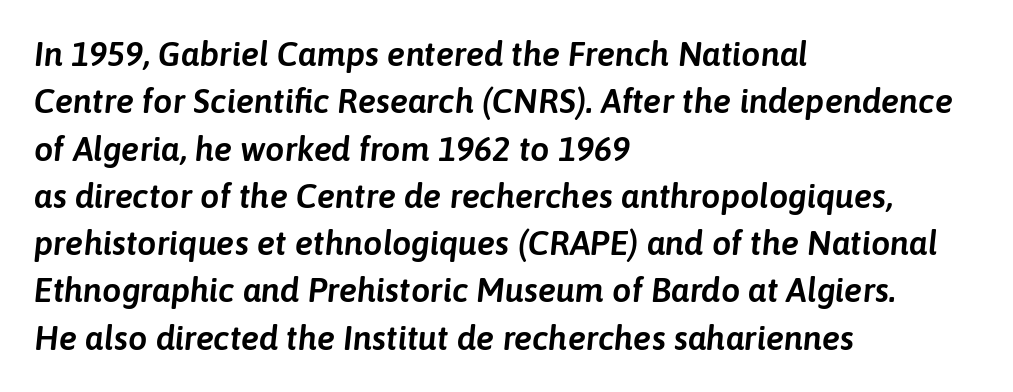
{"italic": "yes", "lean": "right", "slant_degrees": 6, "width": "normal", "stroke_contrast": "low", "x_height": "medium", "monospaced": "no", "underline": "no", "align": "left", "line_spacing": "normal", "line_spacing_ratio": 1.39, "letter_spacing": "normal", "letter_spacing_em": 0.0, "glyph_px": 34}
